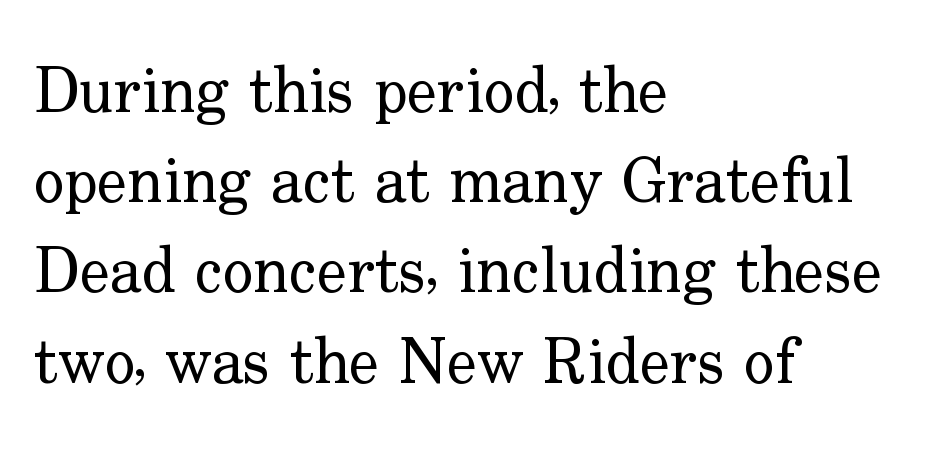
Q: Is the text bold? A: No.
Q: Is the text italic (slanted)? A: No, it is upright.
Q: Is the typeface a serif or a sans-serif typeface? A: Serif.
Q: Is the text underlined? A: No.
Q: How is the paragraph aligned? A: Left-aligned.
Q: Is the spacing between letters normal or unusually wide? A: Normal.
Q: Is the spacing between lines tight, normal or loose? A: Normal.
Q: Width (condensed, normal, or wide)? A: Normal.
Q: Stroke contrast? A: Low.
Q: x-height? A: Small.
Q: Monospaced? A: No.
